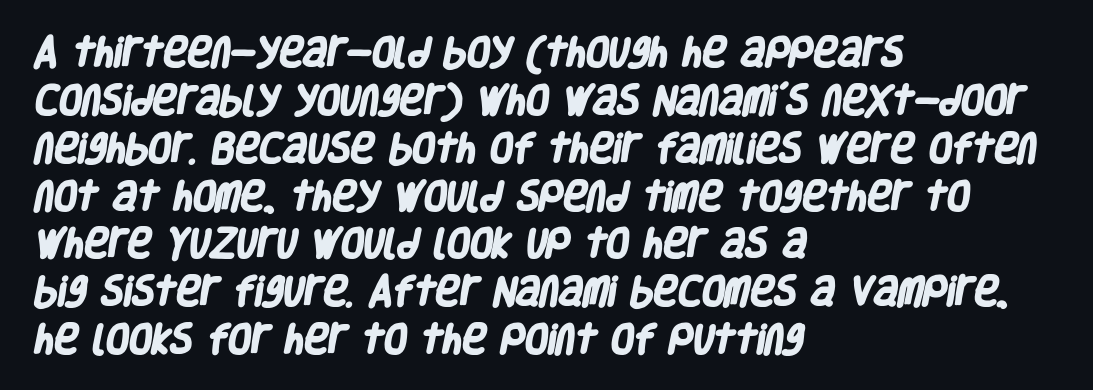
Lines of text with bare space underneath. Weight check: bold — yes, fully. Here the designer chose a conventional face with non-uniform glyph widths. Evenly set lines give the paragraph a standard silhouette. Which margin do the lines hug? The left one — the right edge is uneven.
